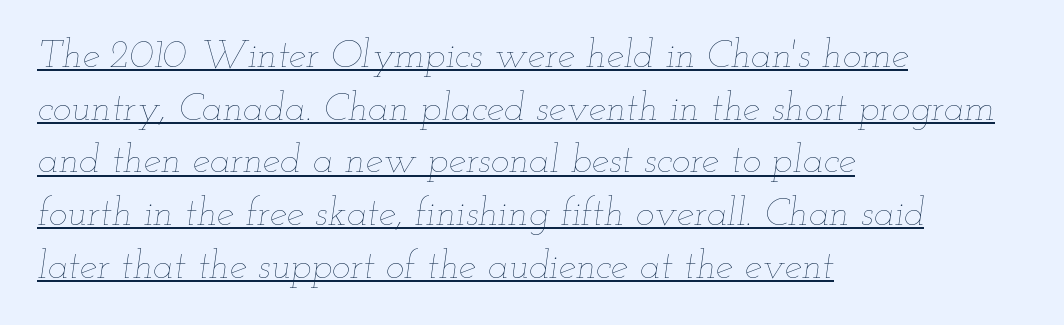
The image shows 39 px thin, wide type, italic (leaning right); set left-aligned, normal line spacing (1.35x), normal letter spacing, underlined; low stroke contrast and a small x-height.
